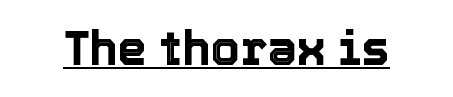
Q: Is the text italic (slanted)? A: No, it is upright.
Q: Is the text underlined? A: Yes.
Q: Is the spacing between letters normal or unusually wide? A: Normal.
Q: Width (condensed, normal, or wide)? A: Normal.
Q: x-height? A: Medium.
Q: Monospaced? A: No.
